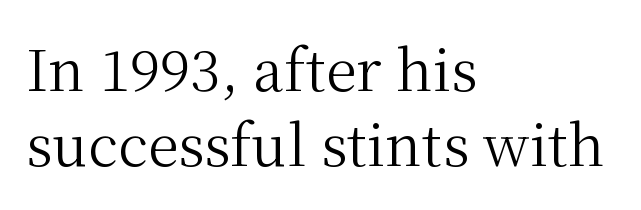
The image shows 56 px regular-weight serif type, upright; set left-aligned, normal line spacing (1.34x), normal letter spacing, not underlined; medium stroke contrast and a medium x-height.
